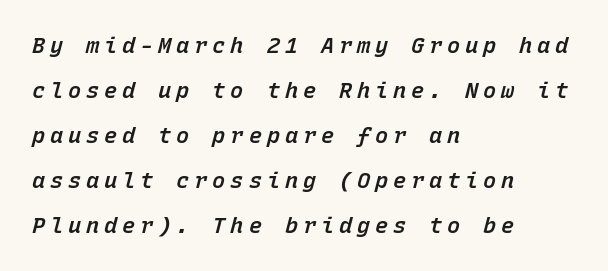
The image shows 22 px text type, italic (leaning right); set left-aligned, loose line spacing (2.04x), unusually wide letter spacing (+0.22 em), not underlined.
